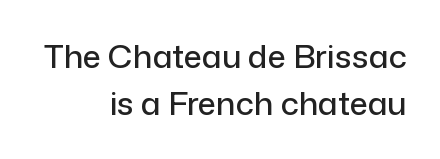
You can tell from the bare stems that sans-serif type was used. Note the varied advance widths — an 'i' is clearly narrower than an 'm'. Any mark beneath the type? The region is blank. Tall strokes in this sample are plumb rather than angled. Typeset ragged left — the right edge is the straight one. Between one letter and the next there's only the usual sliver of space.
